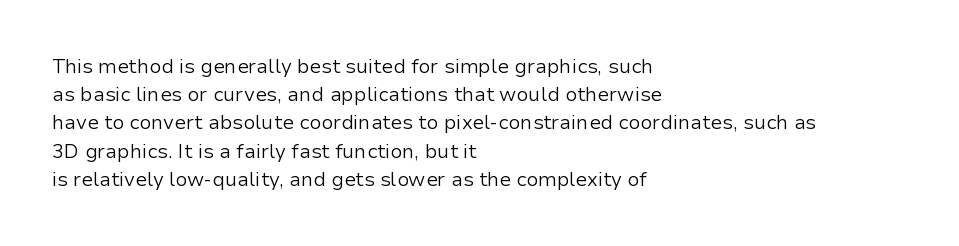
Q: Is the text bold? A: No.
Q: Is the text italic (slanted)? A: No, it is upright.
Q: Is the text underlined? A: No.
Q: How is the paragraph aligned? A: Left-aligned.
Q: Is the spacing between letters normal or unusually wide? A: Normal.
Q: Is the spacing between lines tight, normal or loose? A: Normal.
